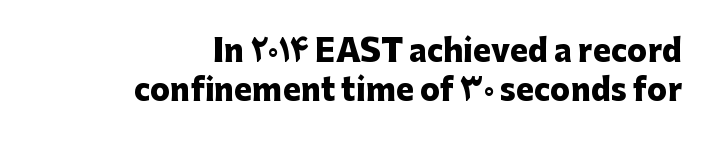
Q: Is the text bold? A: Yes.
Q: Is the text italic (slanted)? A: No, it is upright.
Q: Is the typeface a serif or a sans-serif typeface? A: Sans-serif.
Q: Is the text underlined? A: No.
Q: How is the paragraph aligned? A: Right-aligned.
Q: Is the spacing between letters normal or unusually wide? A: Normal.
Q: Is the spacing between lines tight, normal or loose? A: Normal.
Q: Width (condensed, normal, or wide)? A: Normal.
Q: Stroke contrast? A: Low.
Q: x-height? A: Medium.
Q: Monospaced? A: No.
